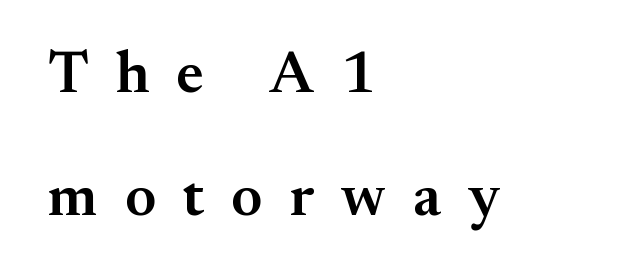
Has an underline been added? It has not. These lines stand farther apart than default settings would place them. Casual observation: everything's shoved over to the left. Unlike a clean sans, this face finishes its strokes with serifs. Nope, not italic — everything's standing straight. Students, note that the glyphs here are deliberately spaced far apart.
